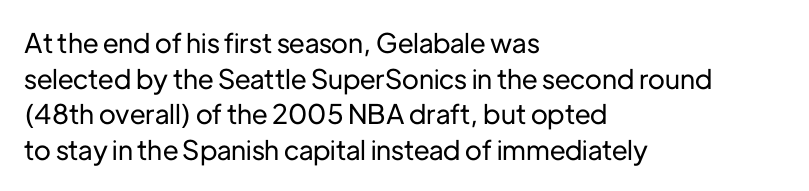
Q: Is the text italic (slanted)? A: No, it is upright.
Q: Is the text underlined? A: No.
Q: How is the paragraph aligned? A: Left-aligned.
Q: Is the spacing between letters normal or unusually wide? A: Normal.
Q: Is the spacing between lines tight, normal or loose? A: Normal.
